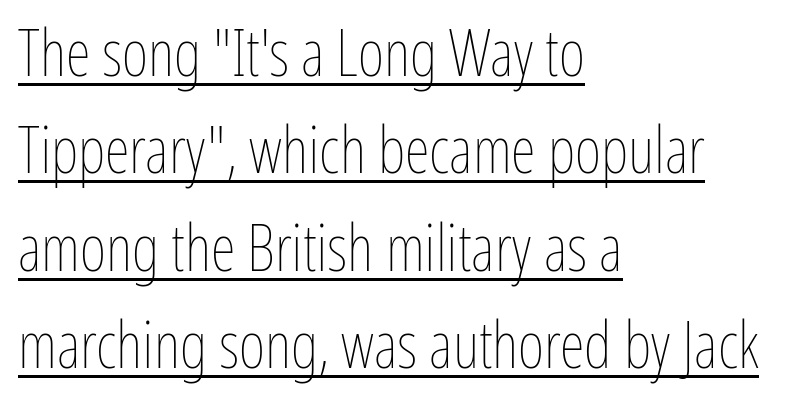
The image shows 64 px thin, condensed type, upright; set left-aligned, normal line spacing (1.52x), normal letter spacing, underlined; low stroke contrast and a medium x-height.
